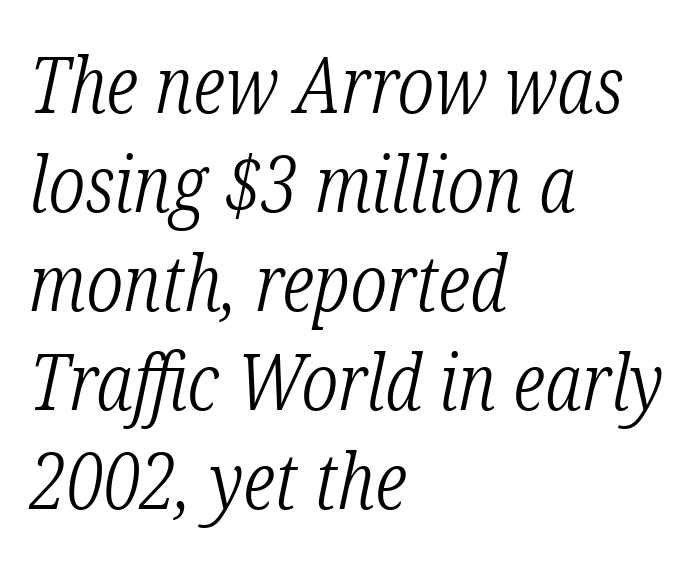
The image shows 78 px light, condensed serif type, italic (leaning right); set left-aligned, normal line spacing (1.27x), normal letter spacing, not underlined; low stroke contrast and a medium x-height.
